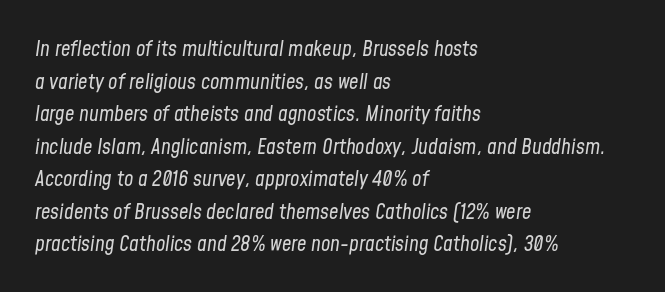
The image shows 21 px text type, italic (leaning right); set left-aligned, normal line spacing (1.55x), normal letter spacing, not underlined.
